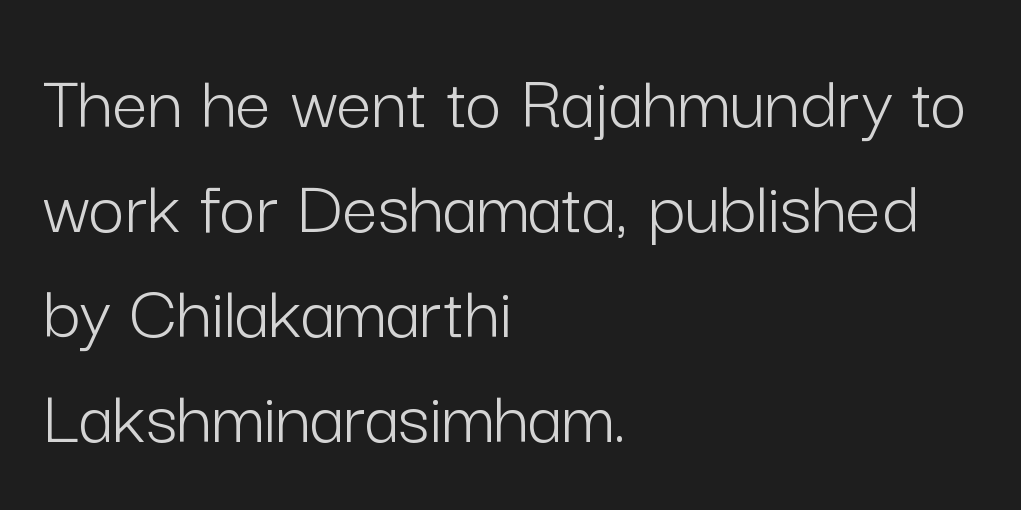
The image shows 79 px light sans-serif type, upright; set left-aligned, normal line spacing (1.33x), normal letter spacing, not underlined; low stroke contrast and a medium x-height.
